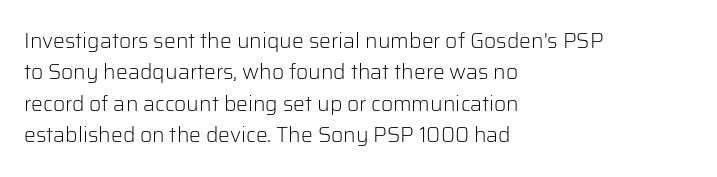
Q: Is the text bold? A: No.
Q: Is the text italic (slanted)? A: No, it is upright.
Q: Is the text underlined? A: No.
Q: How is the paragraph aligned? A: Left-aligned.
Q: Is the spacing between letters normal or unusually wide? A: Normal.
Q: Is the spacing between lines tight, normal or loose? A: Normal.
